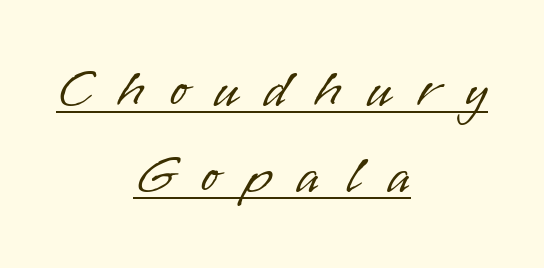
{"serif": "no", "bold": "no", "weight": "light", "width": "normal", "stroke_contrast": "low", "x_height": "small", "monospaced": "no", "underline": "yes", "align": "center", "line_spacing": "normal", "line_spacing_ratio": 1.6, "letter_spacing": "wide", "letter_spacing_em": 0.48, "glyph_px": 54}
